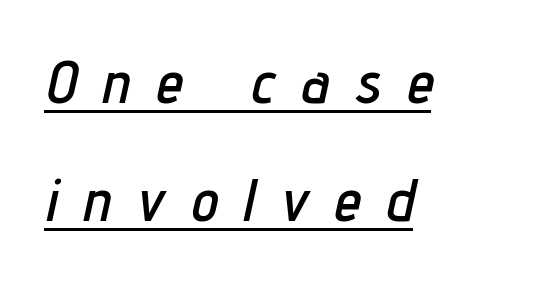
The image shows 61 px condensed type, italic (leaning right); set left-aligned, loose line spacing (1.94x), unusually wide letter spacing (+0.43 em), underlined; low stroke contrast and a medium x-height.
